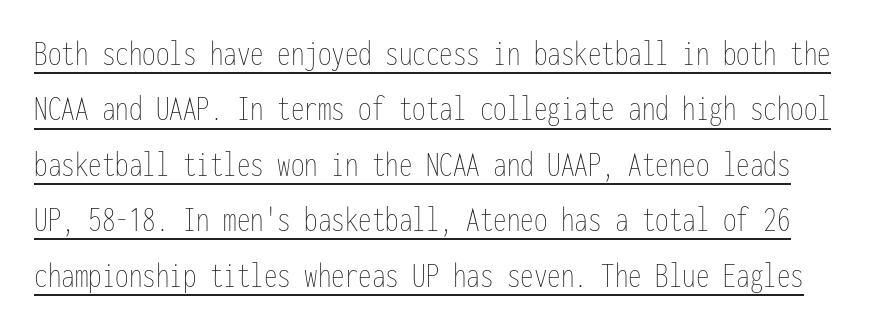
Q: Is the text bold? A: No.
Q: Is the text italic (slanted)? A: No, it is upright.
Q: Is the text underlined? A: Yes.
Q: Is the spacing between letters normal or unusually wide? A: Normal.
Q: Is the spacing between lines tight, normal or loose? A: Normal.
Q: Width (condensed, normal, or wide)? A: Condensed.
Q: Stroke contrast? A: Low.
Q: x-height? A: Medium.
Q: Monospaced? A: Yes.
